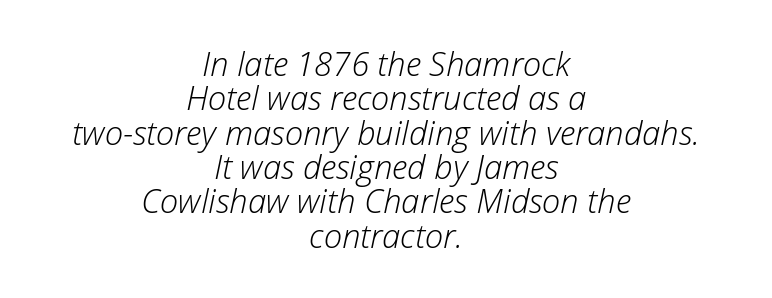
Q: Is the text bold? A: No.
Q: Is the text italic (slanted)? A: Yes, it leans right by about 12 degrees.
Q: Is the text underlined? A: No.
Q: How is the paragraph aligned? A: Centered.
Q: Is the spacing between letters normal or unusually wide? A: Normal.
Q: Is the spacing between lines tight, normal or loose? A: Tight.
Q: Width (condensed, normal, or wide)? A: Normal.
Q: Stroke contrast? A: Low.
Q: x-height? A: Medium.
Q: Monospaced? A: No.
